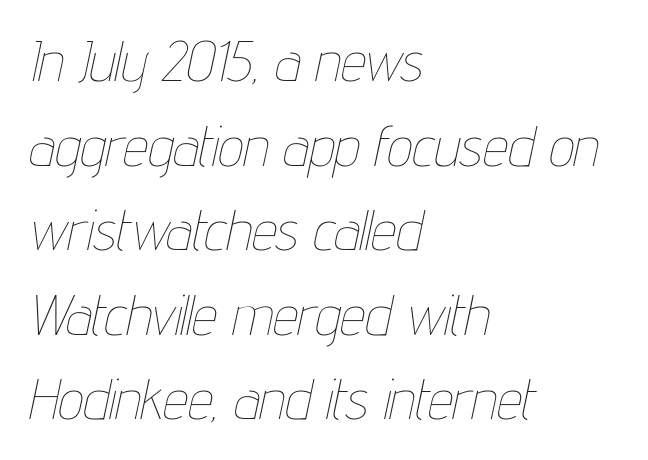
Q: Is the text bold? A: No.
Q: Is the text italic (slanted)? A: Yes, it leans right by about 12 degrees.
Q: Is the text underlined? A: No.
Q: How is the paragraph aligned? A: Left-aligned.
Q: Is the spacing between letters normal or unusually wide? A: Normal.
Q: Is the spacing between lines tight, normal or loose? A: Normal.
Q: Width (condensed, normal, or wide)? A: Condensed.
Q: Stroke contrast? A: Low.
Q: x-height? A: Medium.
Q: Monospaced? A: No.
